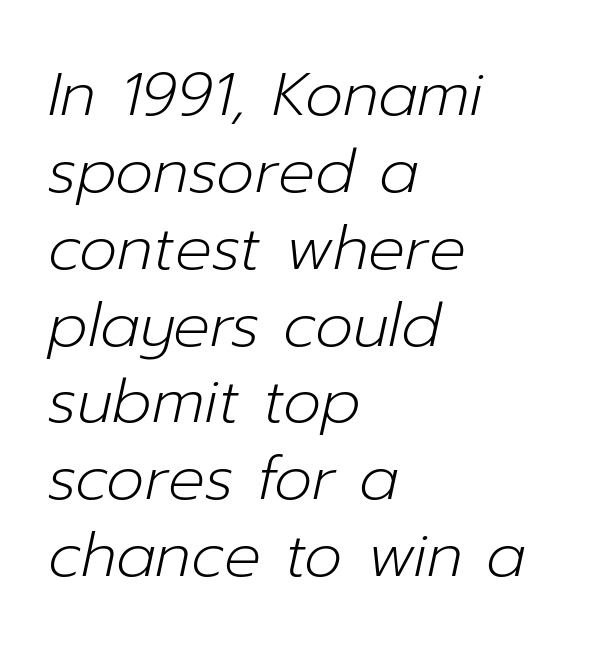
Visually the block forms a straight wall on the left and a jagged coastline on the right. Each new line begins a customary step beneath the previous one. The letters look calm and open, with moderate or lighter stems. Every character sits at an angle, as italics do. The face used here is rendered with its standard letterfit.
